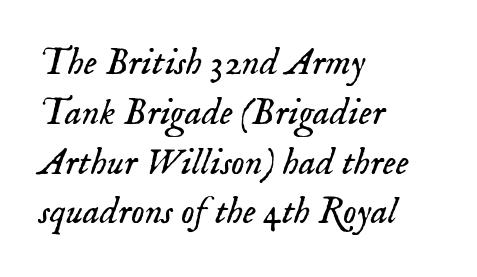
The image shows 38 px light serif type, italic (leaning right); set left-aligned, normal line spacing (1.31x), normal letter spacing, not underlined; low stroke contrast and a small x-height.
